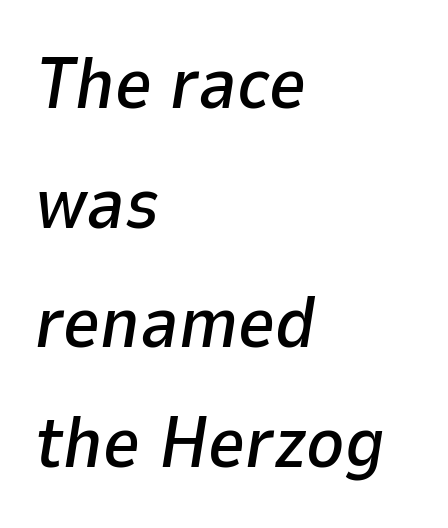
The image shows 72 px text type, italic (leaning right); set left-aligned, normal line spacing (1.66x), normal letter spacing, not underlined; low stroke contrast and a medium x-height.
